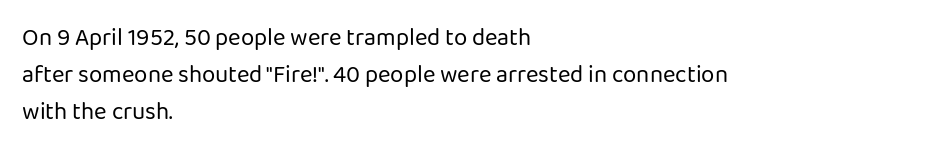
Ordinary non-slanted type is in use. This sample uses plain, unmodified letter spacing. Has an underline been added? It has not. The designer left line spacing at the default. The cut favours lightness, reaching ordinary text weight at its darkest. Layout note: lines flush left.
